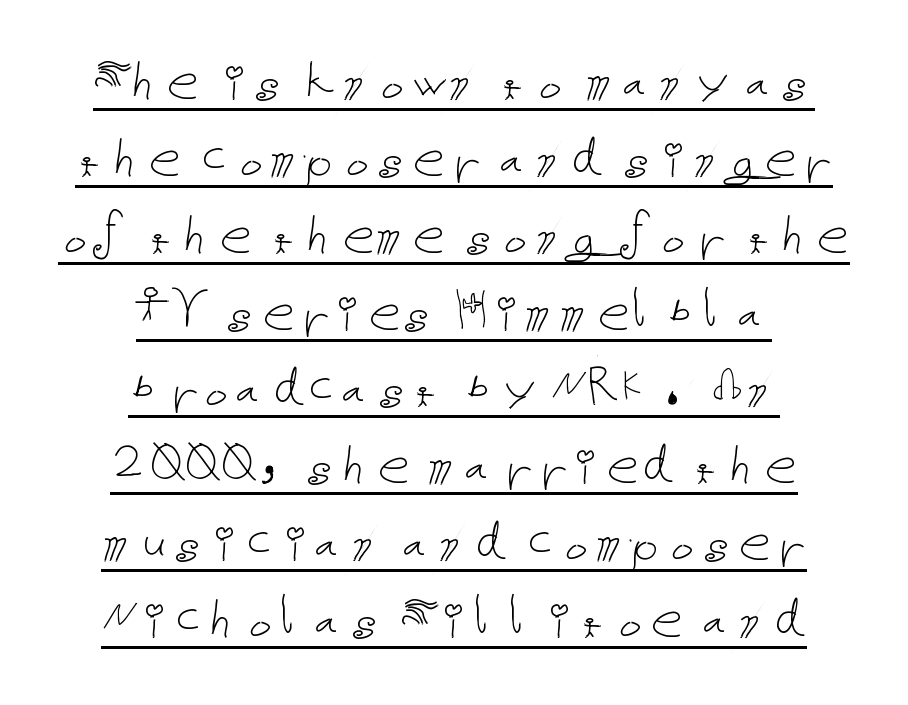
{"italic": "no", "bold": "no", "weight": "thin", "width": "normal", "stroke_contrast": "low", "x_height": "medium", "underline": "yes", "align": "center", "line_spacing_ratio": 1.22, "letter_spacing": "normal", "letter_spacing_em": 0.0, "glyph_px": 63}
